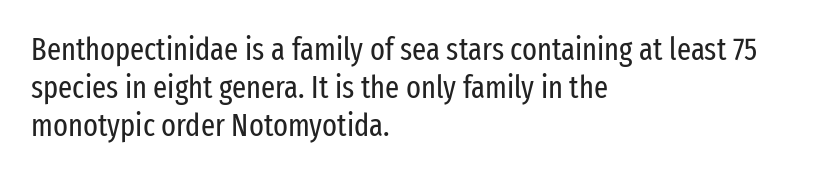
The specimen reads as upright at a glance. Each row of text sits above clean, open space. Tracking value appears to be zero — textbook default spacing. The font is comparable to plain body text, perhaps lighter.
